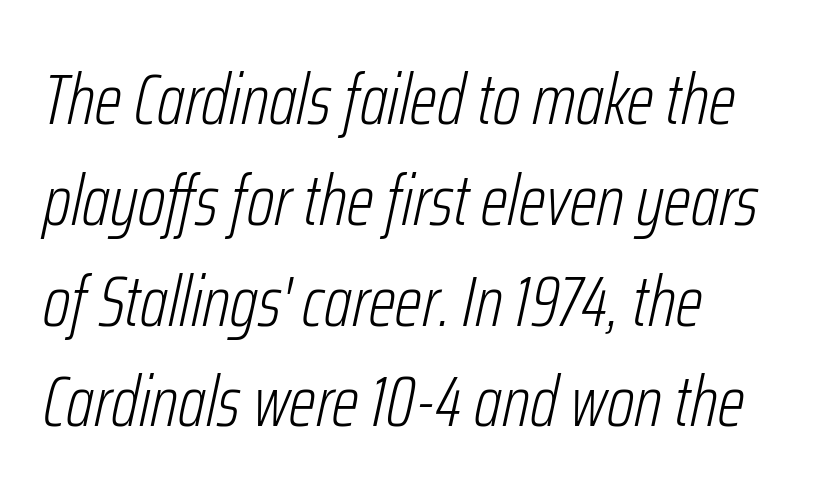
{"italic": "yes", "lean": "right", "slant_degrees": 12, "bold": "no", "weight": "light", "width": "condensed", "stroke_contrast": "low", "x_height": "medium", "monospaced": "no", "underline": "no", "align": "left", "line_spacing": "normal", "line_spacing_ratio": 1.42, "letter_spacing": "normal", "letter_spacing_em": 0.0, "glyph_px": 71}
